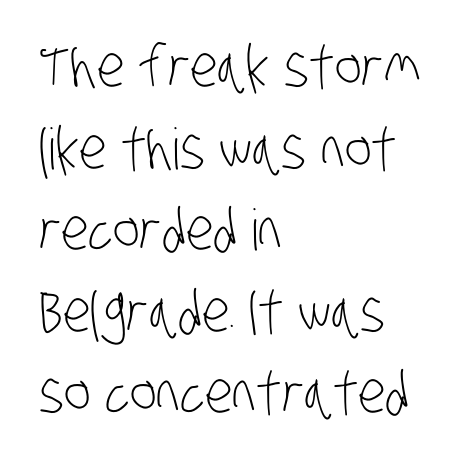
Each row of text sits above clean, open space. Reading down the column, the eye jumps a familiar distance to each next line. Is the type heavy? It reads as light-to-regular instead. The rendering keeps characters at their native spacing.
